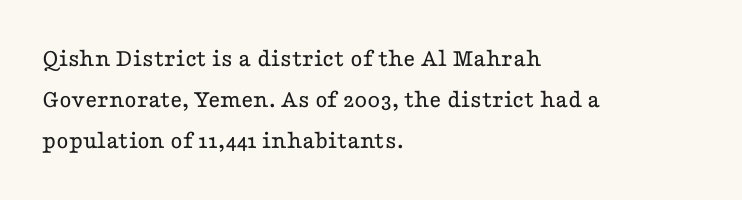
{"italic": "no", "bold": "no", "underline": "no", "align": "left", "line_spacing": "normal", "line_spacing_ratio": 1.58, "letter_spacing": "normal", "letter_spacing_em": 0.0, "glyph_px": 26}
